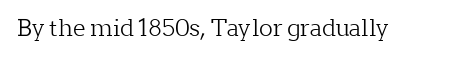
The image shows 23 px text type, upright; set normal letter spacing, not underlined.
